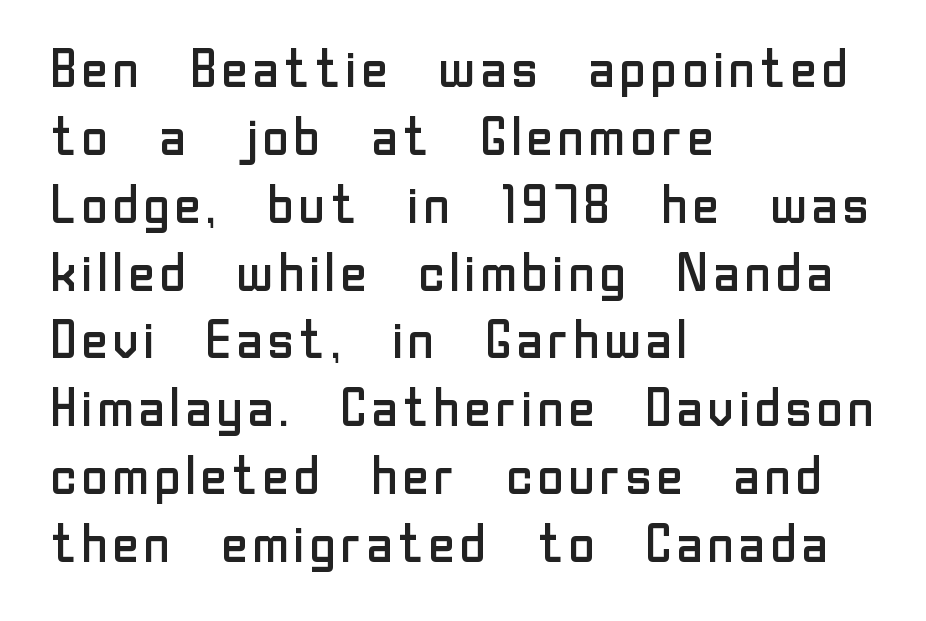
I'd call this a sans setting — the letters go barefoot. No extra ink here — the face is not bold. Tracking value appears to be zero — textbook default spacing. Upright lettering throughout. The glyphs are unaccompanied by any horizontal stroke below them. This sample is left-justified, so line endings fall wherever the words run out.
